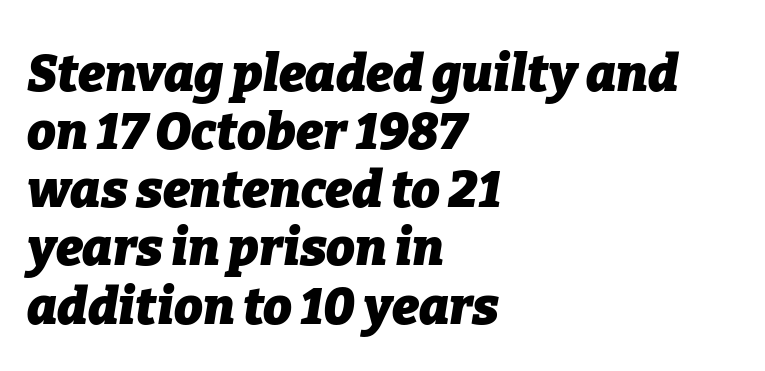
The image shows 51 px heavy type, italic (leaning right); set left-aligned, tight line spacing (1.14x), normal letter spacing, not underlined; low stroke contrast and a medium x-height.
